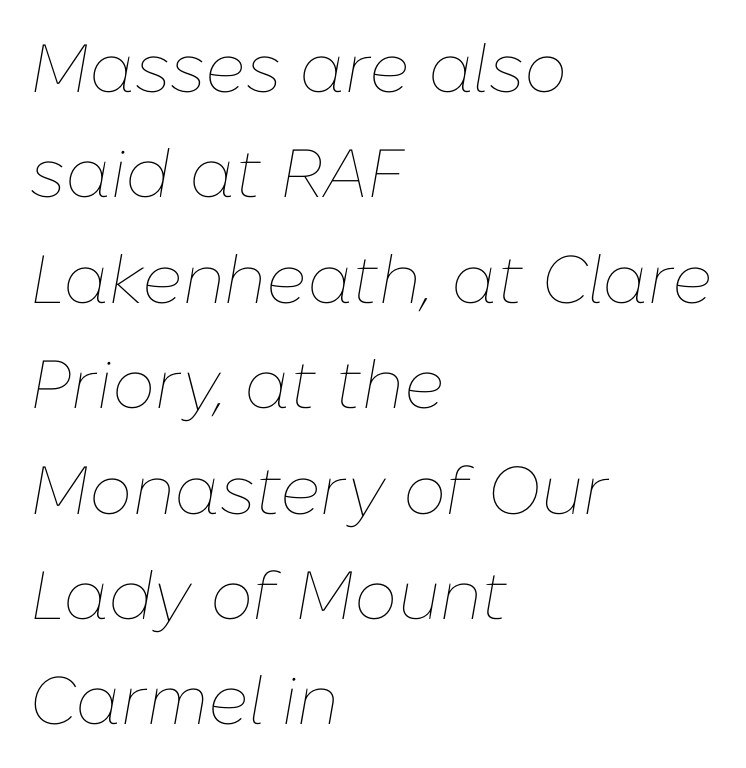
{"italic": "yes", "lean": "right", "slant_degrees": 10, "bold": "no", "weight": "thin", "width": "normal", "stroke_contrast": "low", "x_height": "medium", "monospaced": "no", "underline": "no", "align": "left", "line_spacing": "normal", "line_spacing_ratio": 1.55, "letter_spacing": "normal", "letter_spacing_em": 0.0, "glyph_px": 68}
